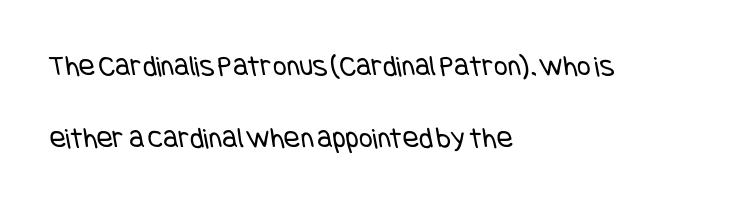
The image shows 30 px regular-weight, condensed sans-serif type; set left-aligned, loose line spacing (2.39x), normal letter spacing, not underlined; low stroke contrast and a large x-height.
